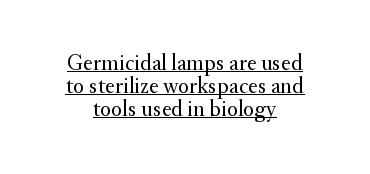
Q: Is the text bold? A: No.
Q: Is the text italic (slanted)? A: No, it is upright.
Q: Is the text underlined? A: Yes.
Q: How is the paragraph aligned? A: Centered.
Q: Is the spacing between letters normal or unusually wide? A: Normal.
Q: Is the spacing between lines tight, normal or loose? A: Tight.
